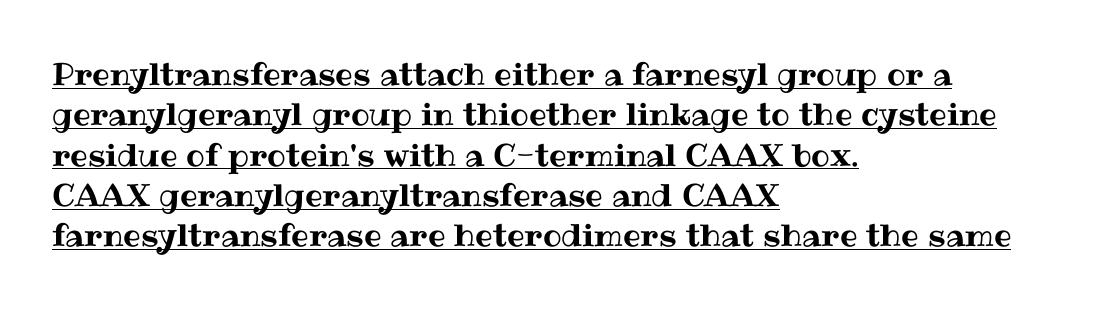
{"italic": "no", "width": "normal", "stroke_contrast": "medium", "x_height": "medium", "monospaced": "no", "underline": "yes", "align": "left", "line_spacing": "normal", "line_spacing_ratio": 1.3, "letter_spacing": "normal", "letter_spacing_em": 0.0, "glyph_px": 31}
